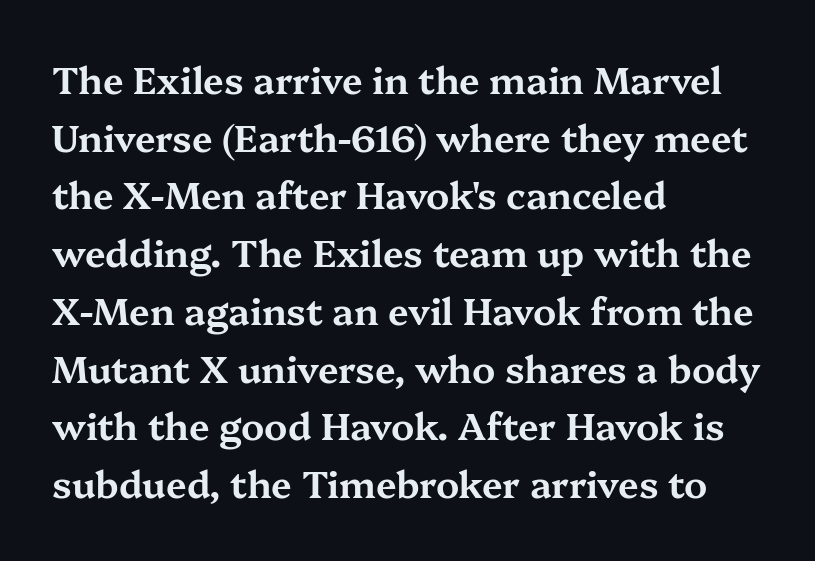
Q: Is the text italic (slanted)? A: No, it is upright.
Q: Is the typeface a serif or a sans-serif typeface? A: Serif.
Q: Is the text underlined? A: No.
Q: How is the paragraph aligned? A: Left-aligned.
Q: Is the spacing between letters normal or unusually wide? A: Normal.
Q: Is the spacing between lines tight, normal or loose? A: Normal.
Q: Width (condensed, normal, or wide)? A: Wide.
Q: Stroke contrast? A: Medium.
Q: x-height? A: Medium.
Q: Monospaced? A: No.
